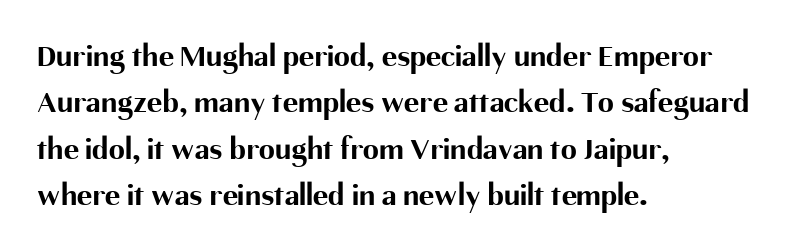
Q: Is the text bold? A: Yes.
Q: Is the text italic (slanted)? A: No, it is upright.
Q: Is the typeface a serif or a sans-serif typeface? A: Sans-serif.
Q: Is the text underlined? A: No.
Q: How is the paragraph aligned? A: Left-aligned.
Q: Is the spacing between letters normal or unusually wide? A: Normal.
Q: Is the spacing between lines tight, normal or loose? A: Normal.
Q: Width (condensed, normal, or wide)? A: Normal.
Q: Stroke contrast? A: Medium.
Q: x-height? A: Medium.
Q: Monospaced? A: No.
